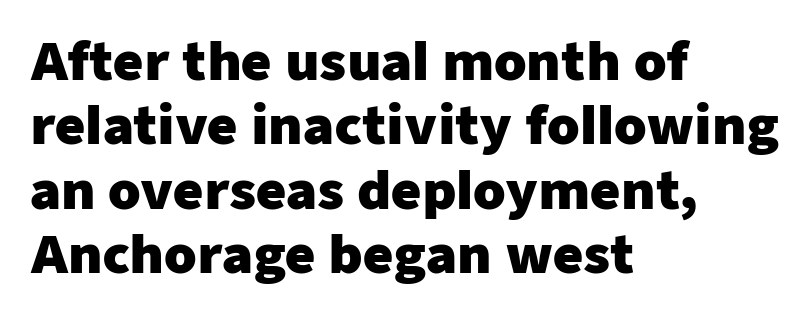
The image shows 52 px heavy sans-serif type, upright; set left-aligned, line spacing 1.24x, normal letter spacing, not underlined; low stroke contrast and a medium x-height.
